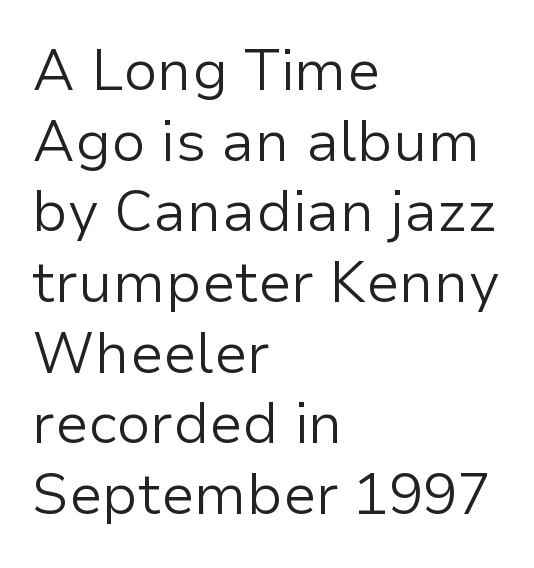
Q: Is the text bold? A: No.
Q: Is the text italic (slanted)? A: No, it is upright.
Q: Is the typeface a serif or a sans-serif typeface? A: Sans-serif.
Q: Is the text underlined? A: No.
Q: How is the paragraph aligned? A: Left-aligned.
Q: Is the spacing between letters normal or unusually wide? A: Normal.
Q: Width (condensed, normal, or wide)? A: Normal.
Q: Stroke contrast? A: Low.
Q: x-height? A: Medium.
Q: Monospaced? A: No.
